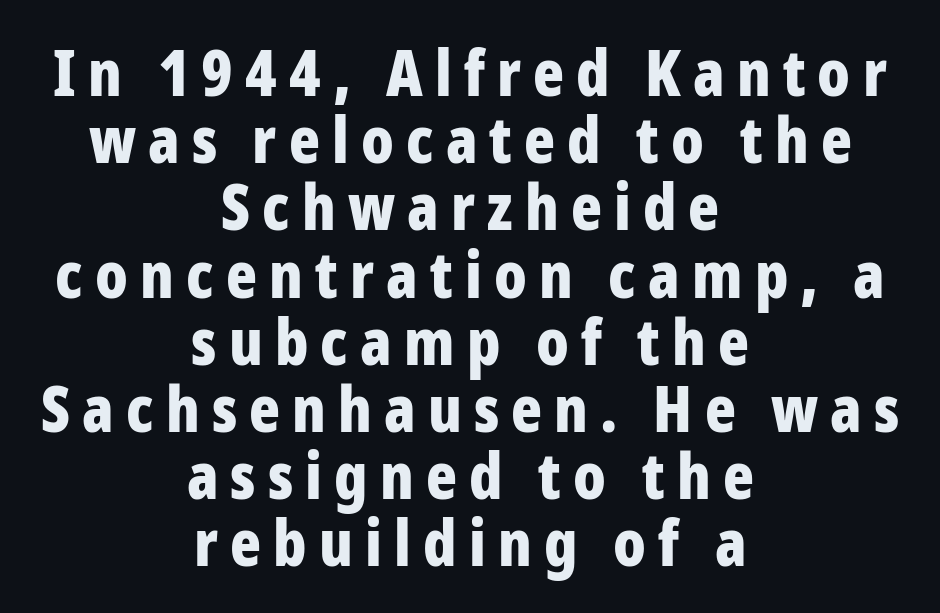
The image shows 64 px bold, condensed sans-serif type, upright; set centered, tight line spacing (1.05x), not underlined; low stroke contrast and a medium x-height.
